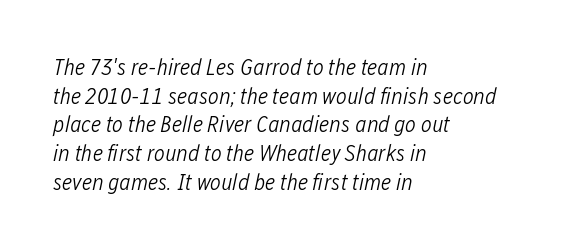
{"italic": "yes", "lean": "right", "slant_degrees": 12, "bold": "no", "underline": "no", "align": "left", "line_spacing": "normal", "line_spacing_ratio": 1.25, "letter_spacing": "normal", "letter_spacing_em": 0.0, "glyph_px": 23}
